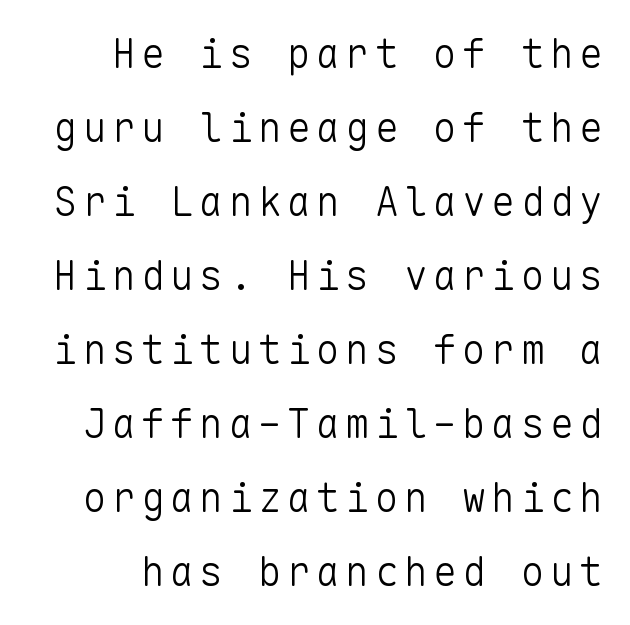
The image shows 40 px light sans-serif type, upright, monospaced; set line spacing 1.85x, not underlined; low stroke contrast and a medium x-height.
